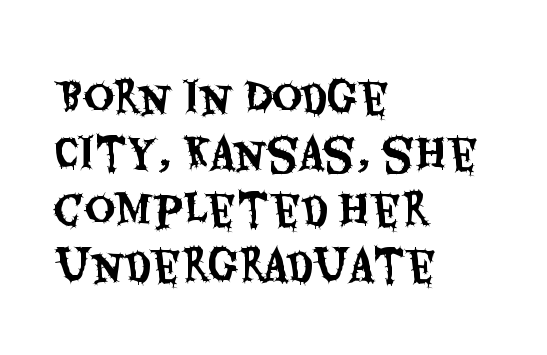
Unlike a traditional serif, this face leaves its strokes unadorned. The compositor pushed each line to the left boundary. Do the characters align in a grid? No, the font is proportional. Regular leading. The words here are not underlined.
